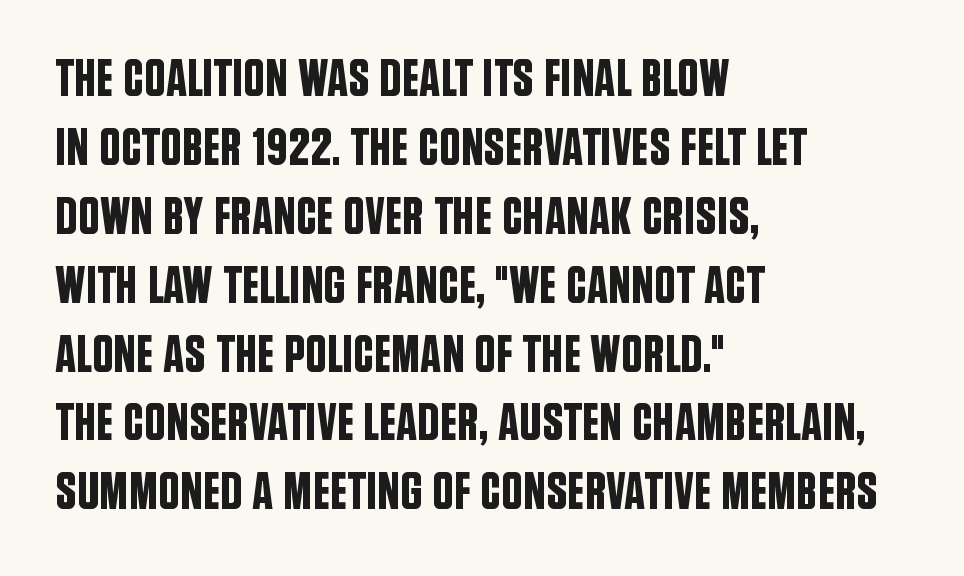
Vertical spacing — default. Character widths vary here, with narrow letters taking less room than wide ones. These lines stack with their left ends in a neat column. If you drew a line through each stem, it would be perfectly vertical.
